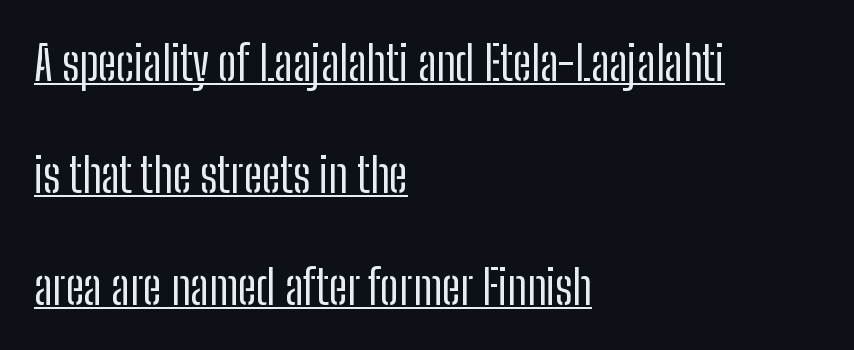
A rule runs beneath these lines of type. Every character sits straight up, as roman type does. Nope, no serifs anywhere on these letters. Honestly, the letter spacing is just normal — you wouldn't notice it.
